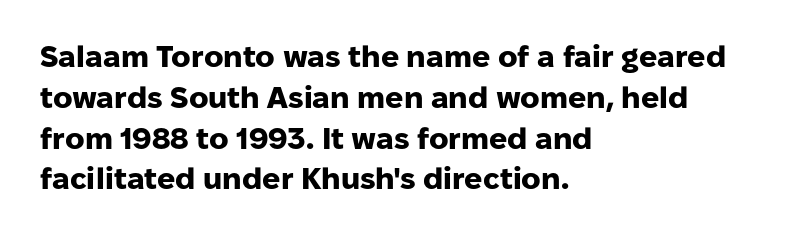
{"serif": "no", "italic": "no", "bold": "yes", "weight": "heavy", "width": "normal", "stroke_contrast": "low", "x_height": "medium", "monospaced": "no", "underline": "no", "align": "left", "line_spacing": "normal", "line_spacing_ratio": 1.36, "letter_spacing": "normal", "letter_spacing_em": 0.0, "glyph_px": 30}
